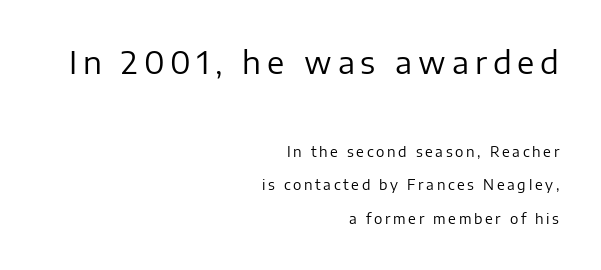
Q: Is the text bold? A: No.
Q: Is the text italic (slanted)? A: No, it is upright.
Q: Is the typeface a serif or a sans-serif typeface? A: Sans-serif.
Q: Is the text underlined? A: No.
Q: How is the paragraph aligned? A: Right-aligned.
Q: Is the spacing between lines tight, normal or loose? A: Loose.
Q: Which block of text is set in a larger size, the first (top) or the second (bottom)? A: The first (top) one.
Q: Width (condensed, normal, or wide)? A: Normal.
Q: Stroke contrast? A: Low.
Q: x-height? A: Medium.
Q: Monospaced? A: No.
